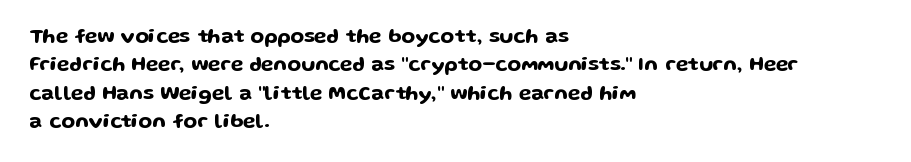
Q: Is the text italic (slanted)? A: No, it is upright.
Q: Is the text underlined? A: No.
Q: How is the paragraph aligned? A: Left-aligned.
Q: Is the spacing between letters normal or unusually wide? A: Normal.
Q: Is the spacing between lines tight, normal or loose? A: Normal.
